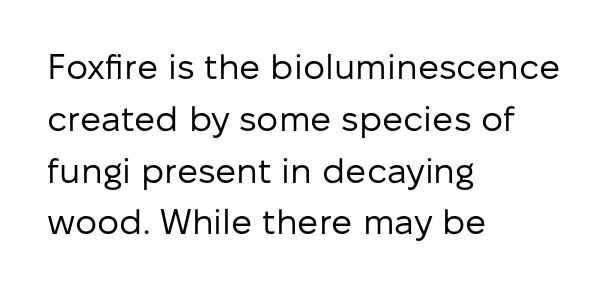
Q: Is the text bold? A: No.
Q: Is the text italic (slanted)? A: No, it is upright.
Q: Is the typeface a serif or a sans-serif typeface? A: Sans-serif.
Q: Is the text underlined? A: No.
Q: How is the paragraph aligned? A: Left-aligned.
Q: Is the spacing between letters normal or unusually wide? A: Normal.
Q: Is the spacing between lines tight, normal or loose? A: Normal.
Q: Width (condensed, normal, or wide)? A: Normal.
Q: Stroke contrast? A: Low.
Q: x-height? A: Medium.
Q: Monospaced? A: No.
